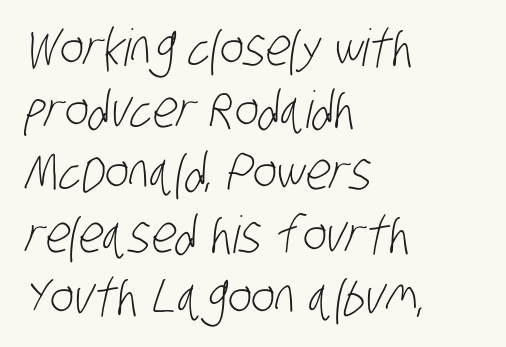
Is this a fixed-width face? No — the glyphs have proportional, varying widths. Classification — sans serif. No heavy texture on the line: the type isn't bold. Rule under the text: the space is simply empty. Line starts are locked; line ends wander.
